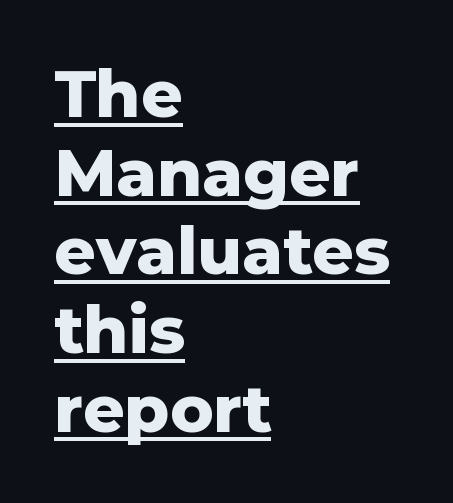
The image shows 65 px heavy sans-serif type, upright; set left-aligned, line spacing 1.21x, normal letter spacing, underlined; low stroke contrast and a medium x-height.
